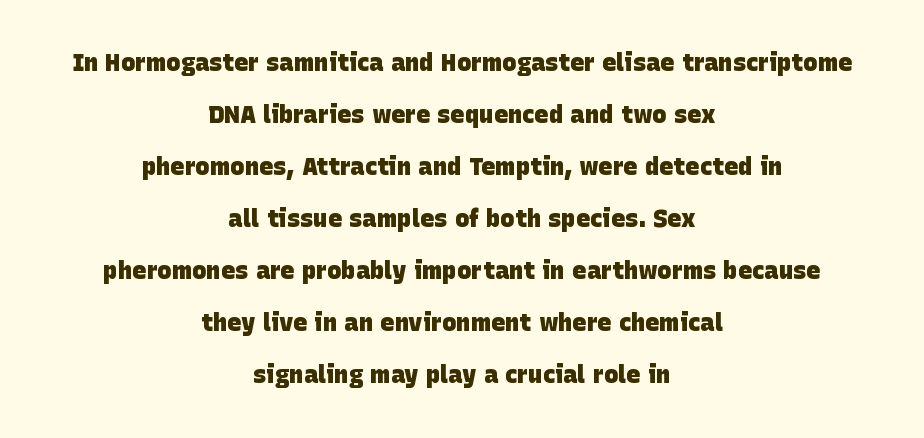
Q: Is the text bold? A: Yes.
Q: Is the text underlined? A: No.
Q: How is the paragraph aligned? A: Centered.
Q: Is the spacing between letters normal or unusually wide? A: Normal.
Q: Is the spacing between lines tight, normal or loose? A: Loose.
